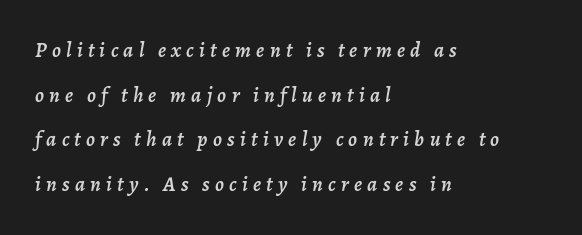
Q: Is the text italic (slanted)? A: Yes, it leans right by about 7 degrees.
Q: Is the text underlined? A: No.
Q: How is the paragraph aligned? A: Left-aligned.
Q: Is the spacing between letters normal or unusually wide? A: Unusually wide.
Q: Is the spacing between lines tight, normal or loose? A: Loose.
